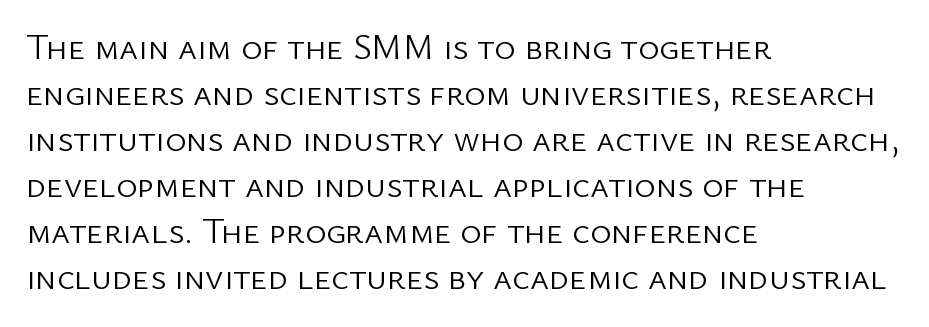
The image shows 36 px light sans-serif type, upright; set left-aligned, normal line spacing (1.28x), normal letter spacing, not underlined; low stroke contrast and a medium x-height.
